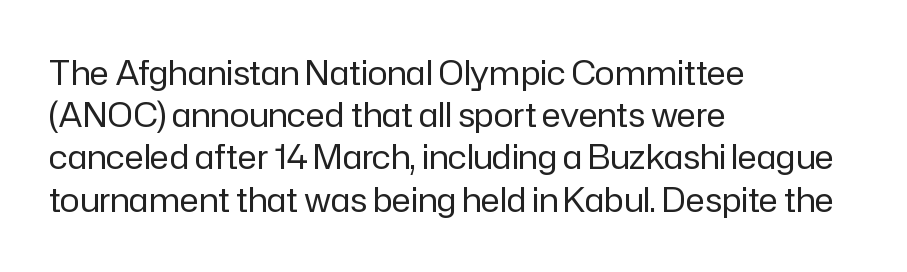
{"serif": "no", "italic": "no", "bold": "no", "weight": "regular", "width": "normal", "stroke_contrast": "low", "x_height": "medium", "monospaced": "no", "underline": "no", "align": "left", "line_spacing": "normal", "line_spacing_ratio": 1.28, "letter_spacing": "normal", "letter_spacing_em": 0.0, "glyph_px": 33}
